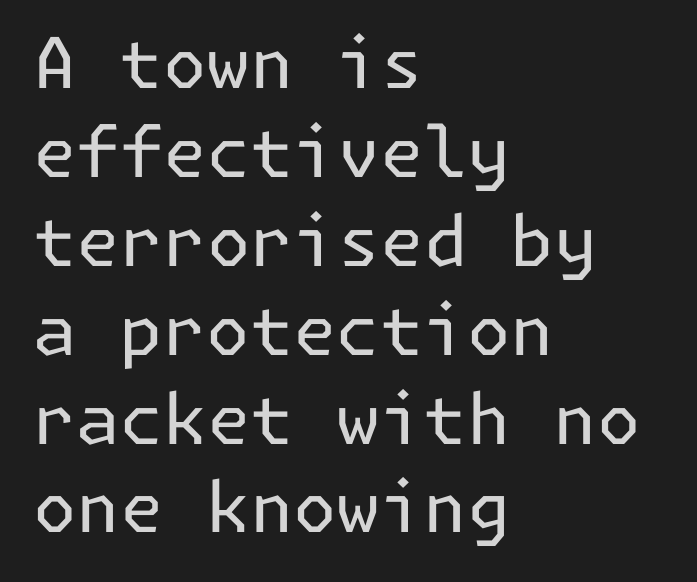
The letters sit at their default tracking, neither squeezed nor spread. The words here are not underlined. Is the block centered? No — it sits flush against the left margin. Caption: face not bold, strokes unweighted. This block has exactly the height ordinary leading produces. Serifs: no, the terminals of the letterforms are clean.
